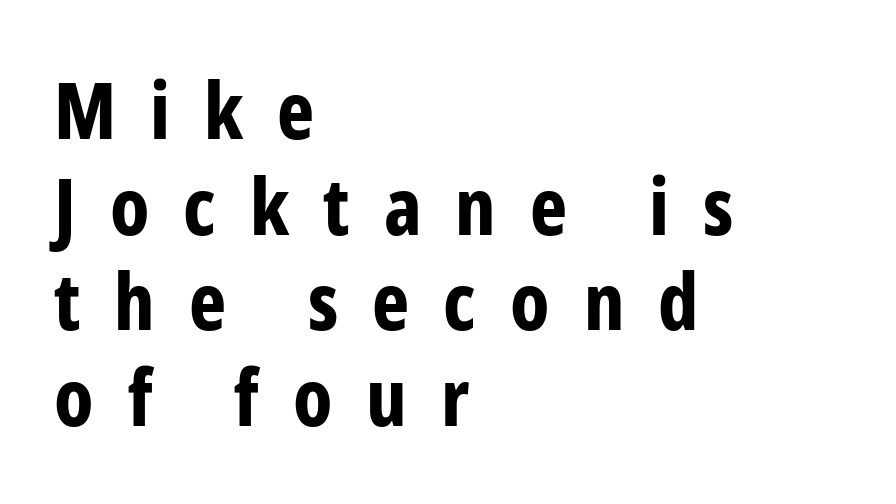
Q: Is the text bold? A: Yes.
Q: Is the text italic (slanted)? A: No, it is upright.
Q: Is the typeface a serif or a sans-serif typeface? A: Sans-serif.
Q: Is the text underlined? A: No.
Q: How is the paragraph aligned? A: Left-aligned.
Q: Is the spacing between letters normal or unusually wide? A: Unusually wide.
Q: Width (condensed, normal, or wide)? A: Condensed.
Q: Stroke contrast? A: Low.
Q: x-height? A: Medium.
Q: Monospaced? A: No.
